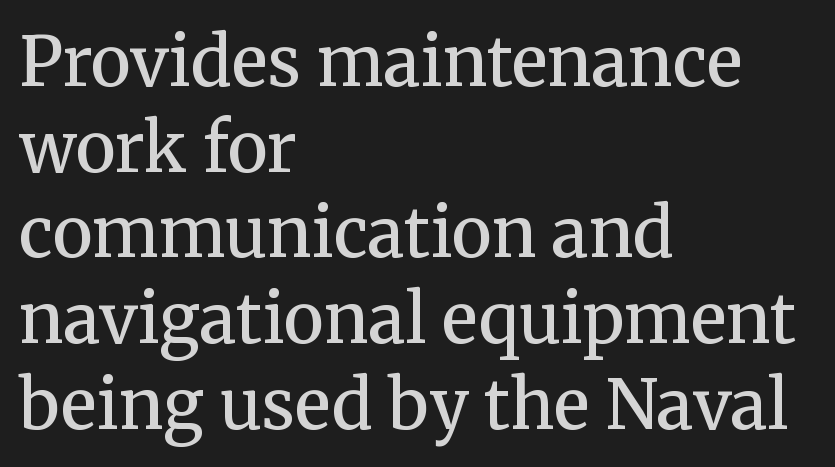
Q: Is the text bold? A: Semi-bold.
Q: Is the text italic (slanted)? A: No, it is upright.
Q: Is the typeface a serif or a sans-serif typeface? A: Serif.
Q: Is the text underlined? A: No.
Q: How is the paragraph aligned? A: Left-aligned.
Q: Is the spacing between letters normal or unusually wide? A: Normal.
Q: Is the spacing between lines tight, normal or loose? A: Normal.
Q: Width (condensed, normal, or wide)? A: Normal.
Q: Stroke contrast? A: Medium.
Q: x-height? A: Medium.
Q: Monospaced? A: No.
